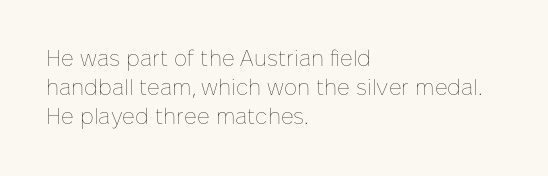
Tall strokes in this sample are plumb rather than angled. The passage shown has conventional tracking throughout. Every row of glyphs begins at an identical x-position on the left. A normal amount of white space separates one row of letters from the next. Type without underlining.
